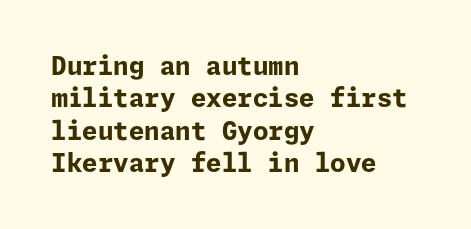
A typesetter would mark this as roman, not italic. The strokes are fattened all the way to bold. Beneath every word, the page is bare. The letters sit at their default tracking, neither squeezed nor spread. Notice how the passage keeps a crisp vertical edge on the left only. The lines sit at an ordinary, default distance from one another.
